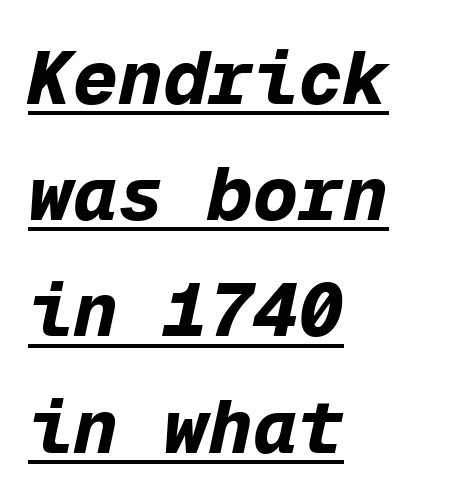
Q: Is the text bold? A: Yes.
Q: Is the text italic (slanted)? A: Yes, it leans right by about 12 degrees.
Q: Is the text underlined? A: Yes.
Q: How is the paragraph aligned? A: Left-aligned.
Q: Is the spacing between letters normal or unusually wide? A: Normal.
Q: Is the spacing between lines tight, normal or loose? A: Normal.
Q: Width (condensed, normal, or wide)? A: Normal.
Q: Stroke contrast? A: Low.
Q: x-height? A: Medium.
Q: Monospaced? A: Yes.
